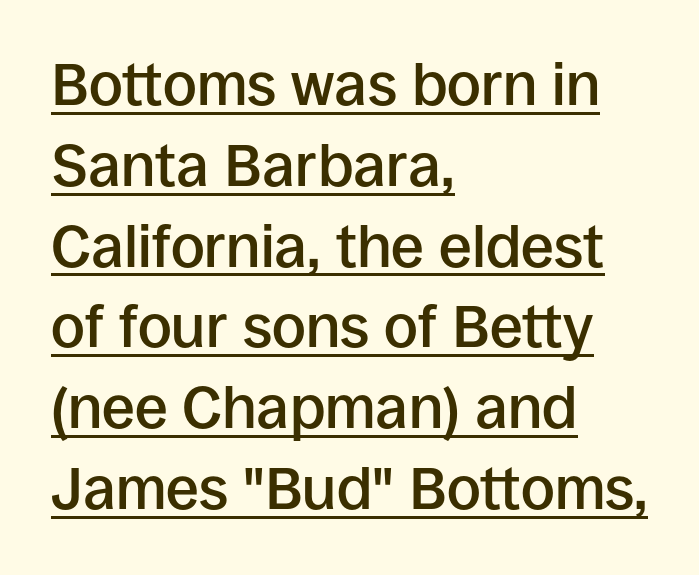
Q: Is the text bold? A: Semi-bold.
Q: Is the text italic (slanted)? A: No, it is upright.
Q: Is the typeface a serif or a sans-serif typeface? A: Sans-serif.
Q: Is the text underlined? A: Yes.
Q: How is the paragraph aligned? A: Left-aligned.
Q: Is the spacing between letters normal or unusually wide? A: Normal.
Q: Is the spacing between lines tight, normal or loose? A: Normal.
Q: Width (condensed, normal, or wide)? A: Normal.
Q: Stroke contrast? A: Low.
Q: x-height? A: Large.
Q: Monospaced? A: No.
